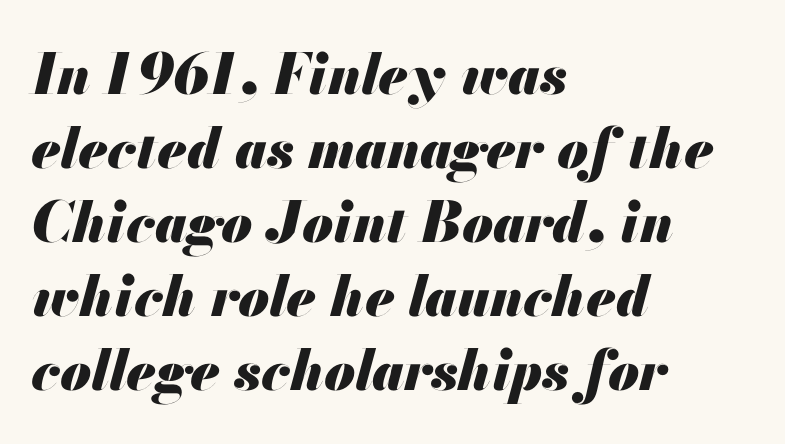
Casual observation: everything's shoved over to the left. Is the type bold? Yes — the strokes are clearly thick and heavy. Each letter keeps its own natural width here, so spacing adapts to shape. What's the leading like? Ordinary, nothing unusual.
